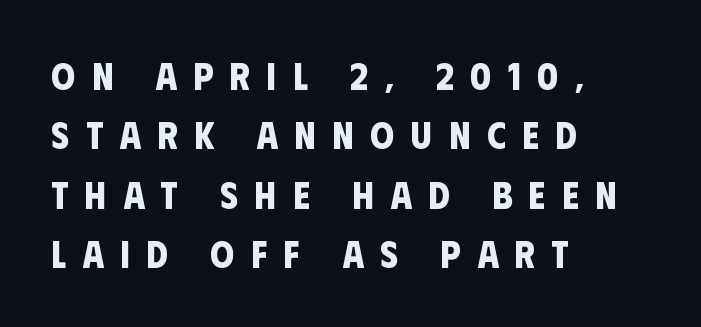
{"serif": "no", "bold": "yes", "weight": "bold", "width": "condensed", "stroke_contrast": "low", "x_height": "large", "monospaced": "no", "underline": "no", "align": "left", "line_spacing": "normal", "line_spacing_ratio": 1.56, "letter_spacing": "wide", "letter_spacing_em": 0.44, "glyph_px": 38}
